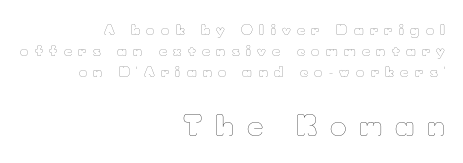
{"italic": "no", "bold": "no", "weight": "thin", "width": "normal", "stroke_contrast": "low", "x_height": "small", "monospaced": "no", "underline": "no", "align": "right", "line_spacing": "normal", "line_spacing_ratio": 1.49, "letter_spacing": "wide", "letter_spacing_em": 0.46, "larger_block": "second", "size_ratio": 2.0, "glyph_px": 28}
